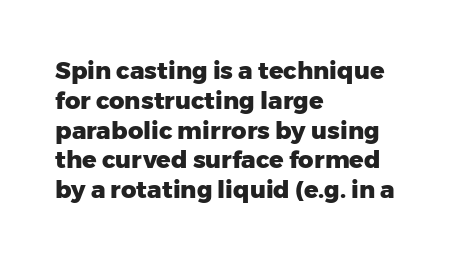
Q: Is the text bold? A: Yes.
Q: Is the text italic (slanted)? A: No, it is upright.
Q: Is the text underlined? A: No.
Q: How is the paragraph aligned? A: Left-aligned.
Q: Is the spacing between letters normal or unusually wide? A: Normal.
